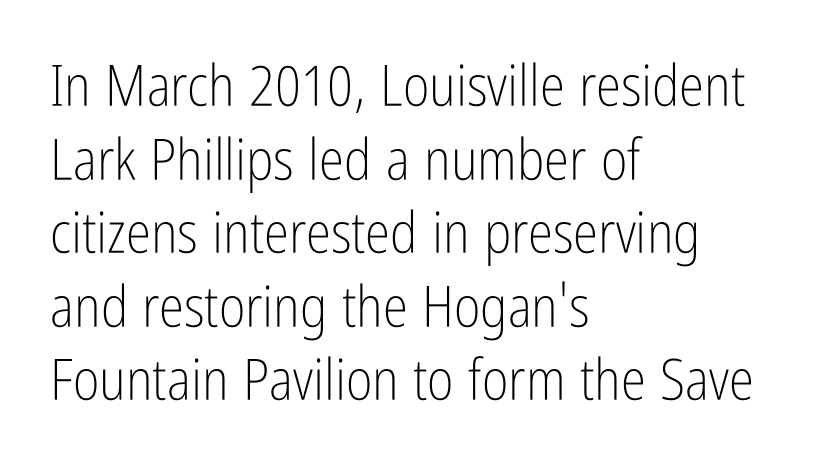
The image shows 57 px light, condensed sans-serif type, upright; set left-aligned, normal line spacing (1.29x), normal letter spacing, not underlined; low stroke contrast and a medium x-height.
